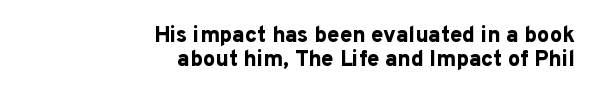
When letters stand straight like this, we call the style roman or upright. A bare baseline throughout the passage. A dark, heavy texture on the line: the type is bold. The text block is weighted toward the right margin, trailing off unevenly leftward.
